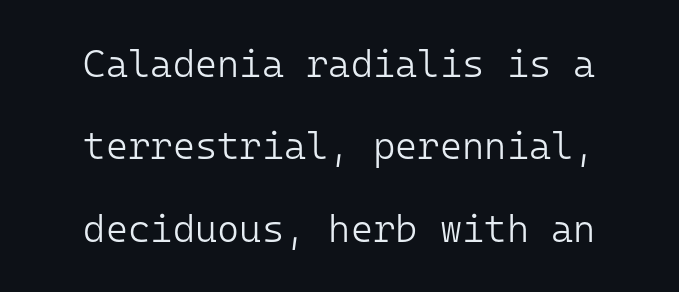
The image shows 38 px light sans-serif type, upright, monospaced; set loose line spacing (2.17x), normal letter spacing, not underlined; low stroke contrast and a medium x-height.
